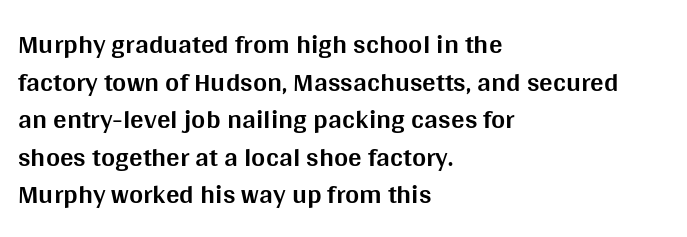
The image shows 27 px bold type, upright; set left-aligned, normal line spacing (1.39x), normal letter spacing, not underlined.
